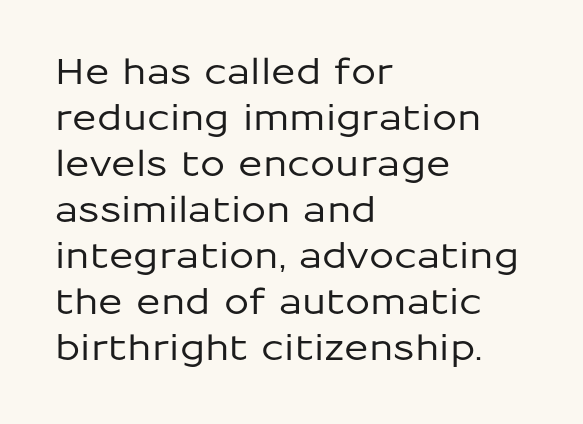
Q: Is the text italic (slanted)? A: No, it is upright.
Q: Is the typeface a serif or a sans-serif typeface? A: Sans-serif.
Q: Is the text underlined? A: No.
Q: How is the paragraph aligned? A: Left-aligned.
Q: Is the spacing between letters normal or unusually wide? A: Normal.
Q: Is the spacing between lines tight, normal or loose? A: Normal.
Q: Width (condensed, normal, or wide)? A: Normal.
Q: Stroke contrast? A: Low.
Q: x-height? A: Medium.
Q: Monospaced? A: No.
